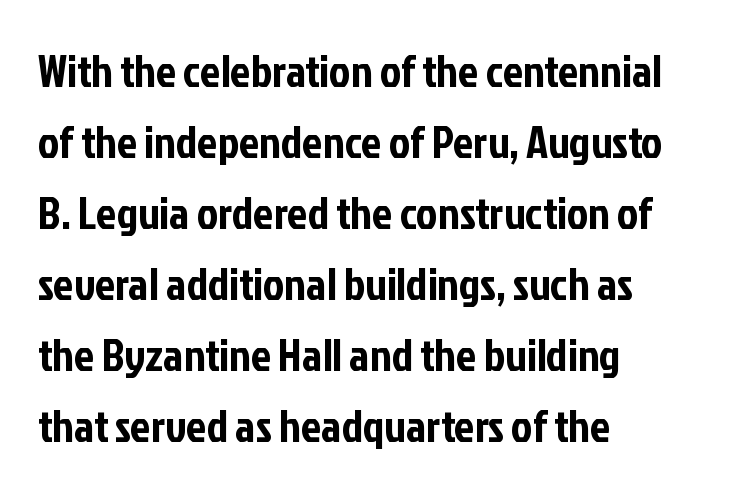
Q: Is the text italic (slanted)? A: No, it is upright.
Q: Is the typeface a serif or a sans-serif typeface? A: Sans-serif.
Q: Is the text underlined? A: No.
Q: How is the paragraph aligned? A: Left-aligned.
Q: Is the spacing between letters normal or unusually wide? A: Normal.
Q: Is the spacing between lines tight, normal or loose? A: Normal.
Q: Width (condensed, normal, or wide)? A: Condensed.
Q: Stroke contrast? A: Low.
Q: x-height? A: Medium.
Q: Monospaced? A: No.
